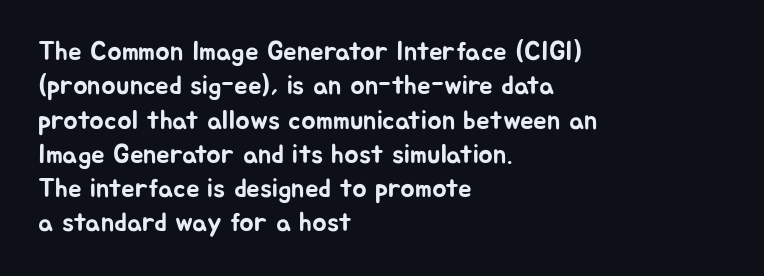
Do the letters lean? They stand straight. Lines of text with bare space underneath. The passage shown stacks its lines at a standard gap. Casual observation: everything's shoved over to the left.
